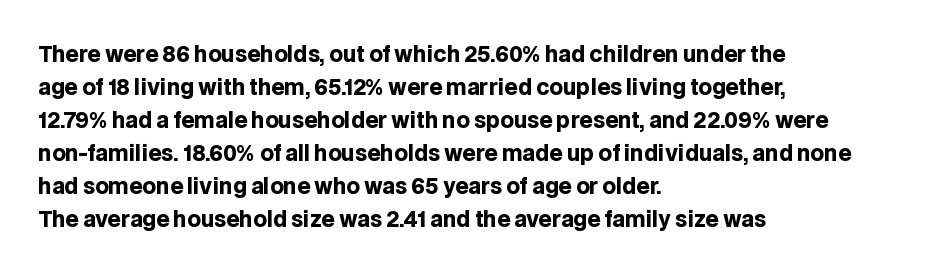
{"italic": "no", "bold": "yes", "underline": "no", "align": "left", "line_spacing": "normal", "line_spacing_ratio": 1.57, "letter_spacing": "normal", "letter_spacing_em": 0.0, "glyph_px": 21}
